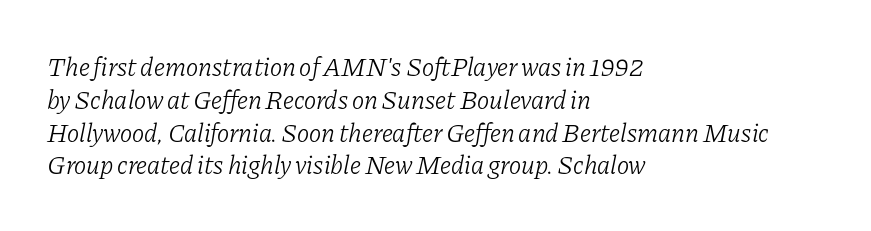
{"italic": "yes", "lean": "right", "slant_degrees": 11, "bold": "no", "underline": "no", "align": "left", "line_spacing": "normal", "line_spacing_ratio": 1.26, "letter_spacing": "normal", "letter_spacing_em": 0.0, "glyph_px": 26}
